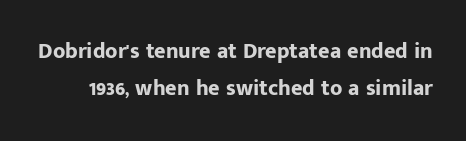
{"italic": "no", "bold": "yes", "underline": "no", "line_spacing": "normal", "line_spacing_ratio": 1.69, "letter_spacing": "normal", "letter_spacing_em": 0.0, "glyph_px": 22}
